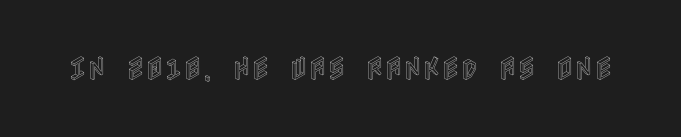
{"italic": "no", "underline": "no", "letter_spacing": "normal", "letter_spacing_em": 0.0, "glyph_px": 26}
